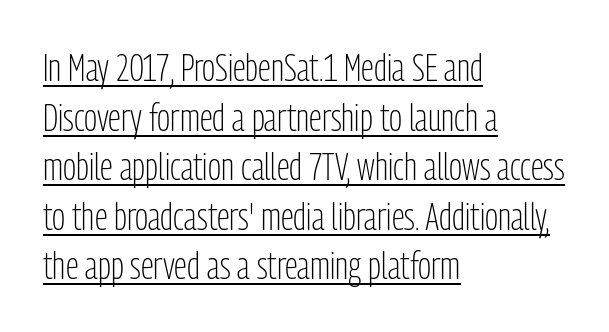
The image shows 39 px light, condensed sans-serif type, upright; set left-aligned, normal line spacing (1.27x), normal letter spacing, underlined; low stroke contrast and a medium x-height.
